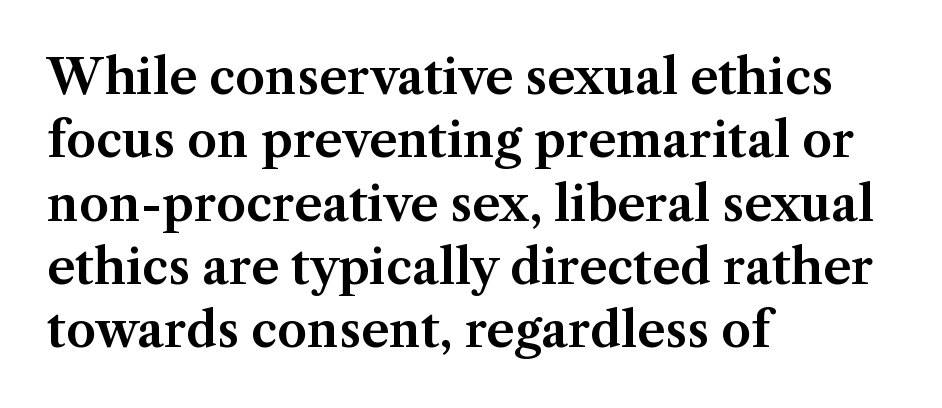
The image shows 48 px serif type, upright; set left-aligned, normal line spacing (1.32x), normal letter spacing, not underlined; medium stroke contrast and a medium x-height.
